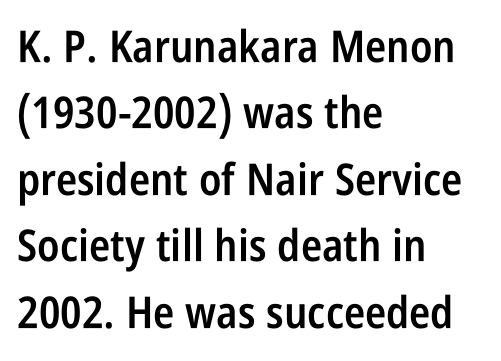
Q: Is the text bold? A: Semi-bold.
Q: Is the text italic (slanted)? A: No, it is upright.
Q: Is the typeface a serif or a sans-serif typeface? A: Sans-serif.
Q: Is the text underlined? A: No.
Q: How is the paragraph aligned? A: Left-aligned.
Q: Is the spacing between letters normal or unusually wide? A: Normal.
Q: Is the spacing between lines tight, normal or loose? A: Normal.
Q: Width (condensed, normal, or wide)? A: Condensed.
Q: Stroke contrast? A: Low.
Q: x-height? A: Large.
Q: Monospaced? A: No.
